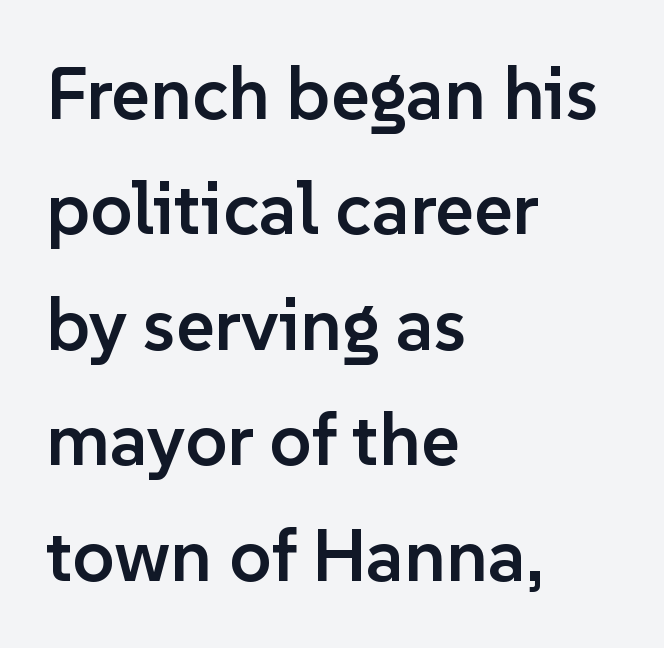
The image shows 74 px semibold sans-serif type, upright; set left-aligned, normal line spacing (1.56x), normal letter spacing, not underlined; low stroke contrast and a medium x-height.
